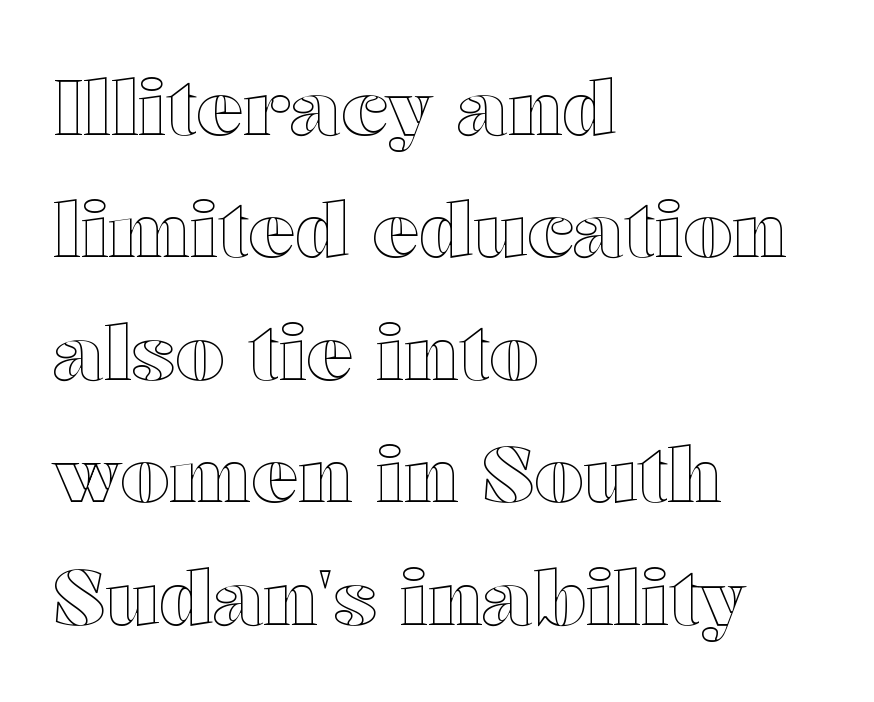
{"italic": "no", "width": "wide", "x_height": "medium", "monospaced": "no", "underline": "no", "align": "left", "line_spacing": "normal", "line_spacing_ratio": 1.57, "letter_spacing": "normal", "letter_spacing_em": 0.0, "glyph_px": 78}
